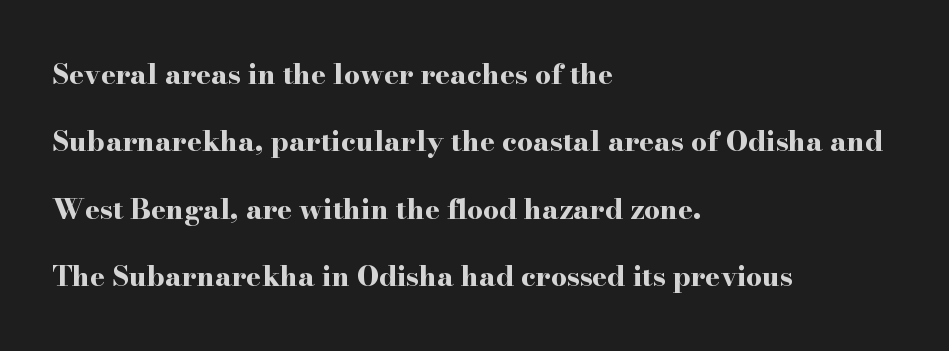
Q: Is the text bold? A: Yes.
Q: Is the text italic (slanted)? A: No, it is upright.
Q: Is the typeface a serif or a sans-serif typeface? A: Serif.
Q: Is the text underlined? A: No.
Q: How is the paragraph aligned? A: Left-aligned.
Q: Is the spacing between letters normal or unusually wide? A: Normal.
Q: Is the spacing between lines tight, normal or loose? A: Loose.
Q: Width (condensed, normal, or wide)? A: Wide.
Q: Stroke contrast? A: High.
Q: x-height? A: Small.
Q: Monospaced? A: No.
